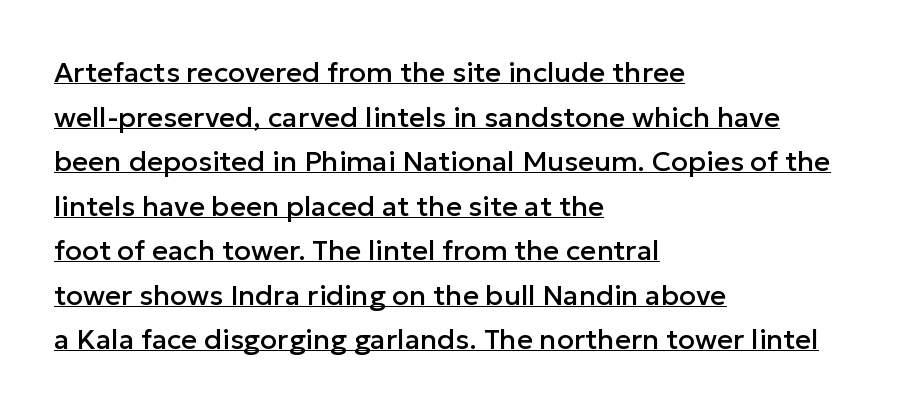
Unlike italic type, these characters show no tilt at all. Standard letterfit; no display-style spreading of the glyphs. Do the characters align in a grid? No, the font is proportional. The characters display no serif detailing; their extremities are plain.
